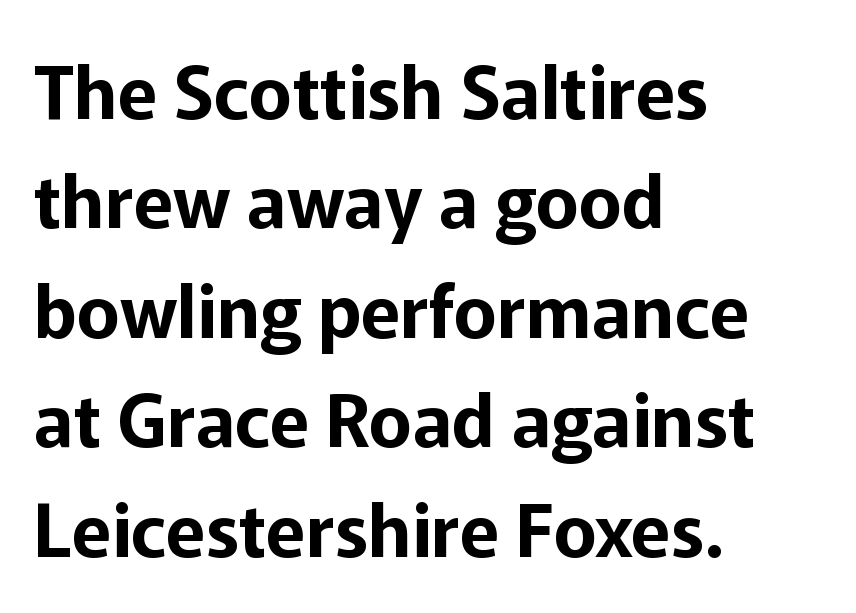
The image shows 73 px sans-serif type, upright; set left-aligned, normal line spacing (1.5x), normal letter spacing, not underlined; low stroke contrast and a medium x-height.
